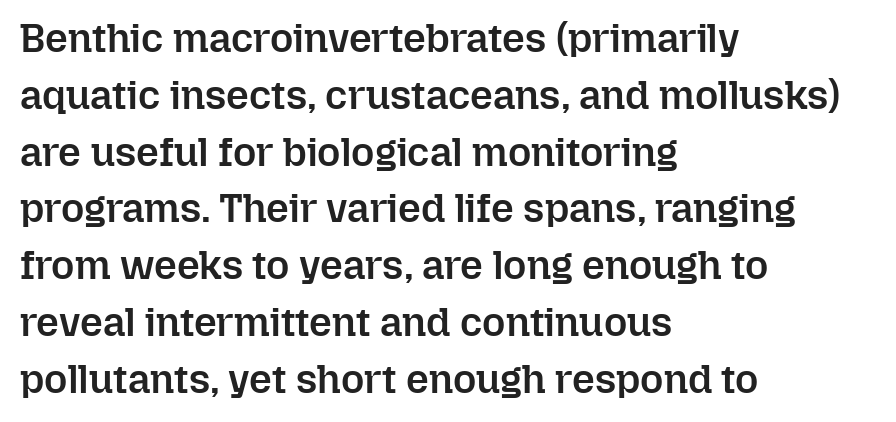
Q: Is the text bold? A: Semi-bold.
Q: Is the text italic (slanted)? A: No, it is upright.
Q: Is the text underlined? A: No.
Q: How is the paragraph aligned? A: Left-aligned.
Q: Is the spacing between letters normal or unusually wide? A: Normal.
Q: Is the spacing between lines tight, normal or loose? A: Normal.
Q: Width (condensed, normal, or wide)? A: Normal.
Q: Stroke contrast? A: Low.
Q: x-height? A: Medium.
Q: Monospaced? A: No.
